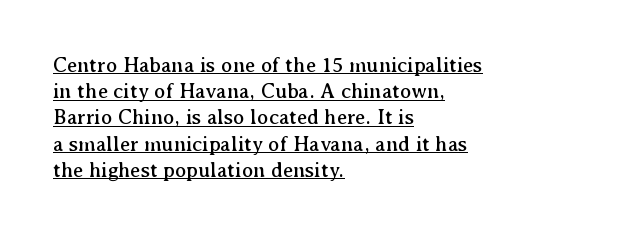
Q: Is the text italic (slanted)? A: No, it is upright.
Q: Is the text underlined? A: Yes.
Q: How is the paragraph aligned? A: Left-aligned.
Q: Is the spacing between letters normal or unusually wide? A: Normal.
Q: Is the spacing between lines tight, normal or loose? A: Normal.
